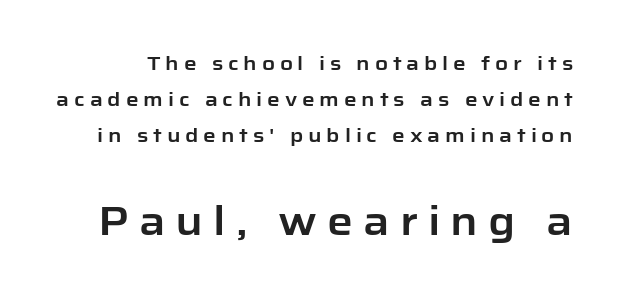
The image shows 41 px sans-serif type, upright; set line spacing 1.81x, unusually wide letter spacing (+0.24 em), not underlined; the second (bottom) block is 2.05x larger; low stroke contrast and a medium x-height.
